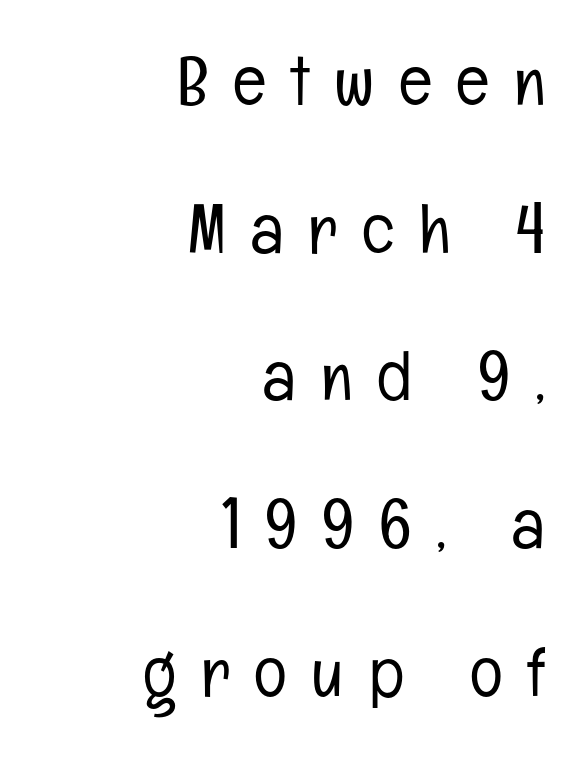
The image shows 69 px light, condensed sans-serif type, upright; set right-aligned, loose line spacing (2.14x), unusually wide letter spacing (+0.36 em), not underlined; low stroke contrast and a medium x-height.
